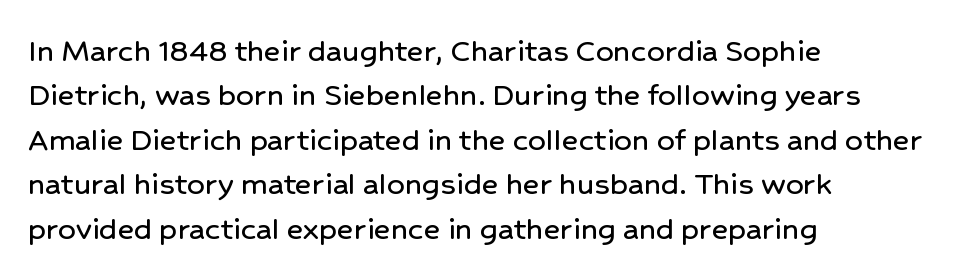
{"serif": "no", "italic": "no", "width": "normal", "stroke_contrast": "low", "x_height": "medium", "monospaced": "no", "underline": "no", "align": "left", "line_spacing": "normal", "line_spacing_ratio": 1.27, "letter_spacing": "normal", "letter_spacing_em": 0.0, "glyph_px": 35}
